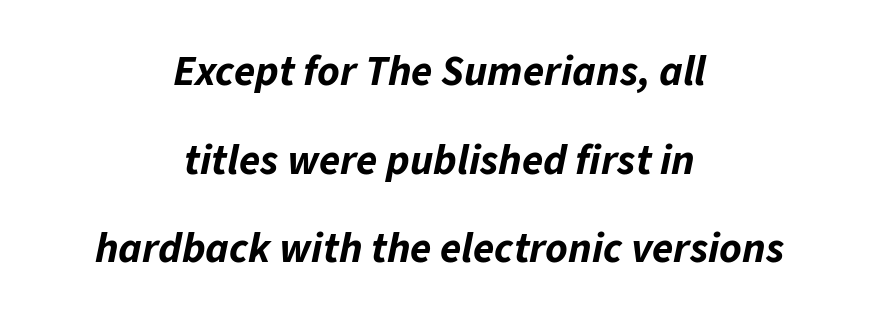
The image shows 43 px bold type, italic (leaning right); set centered, loose line spacing (2.06x), normal letter spacing, not underlined; low stroke contrast and a medium x-height.
